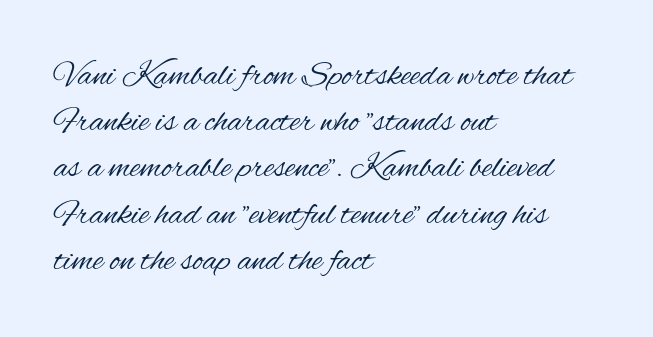
{"serif": "no", "bold": "no", "weight": "regular", "width": "condensed", "stroke_contrast": "medium", "x_height": "small", "monospaced": "no", "underline": "no", "align": "left", "line_spacing": "normal", "line_spacing_ratio": 1.32, "letter_spacing": "normal", "letter_spacing_em": 0.0, "glyph_px": 35}
